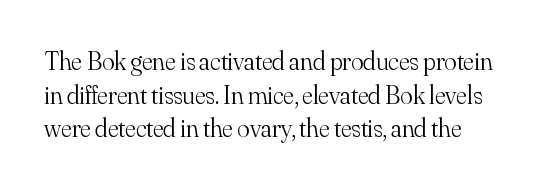
Q: Is the text bold? A: No.
Q: Is the text italic (slanted)? A: No, it is upright.
Q: Is the text underlined? A: No.
Q: Is the spacing between letters normal or unusually wide? A: Normal.
Q: Is the spacing between lines tight, normal or loose? A: Normal.
